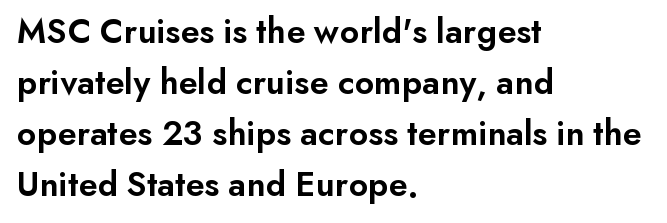
The image shows 36 px semibold sans-serif type, upright; set left-aligned, normal line spacing (1.42x), normal letter spacing, not underlined; low stroke contrast and a small x-height.
